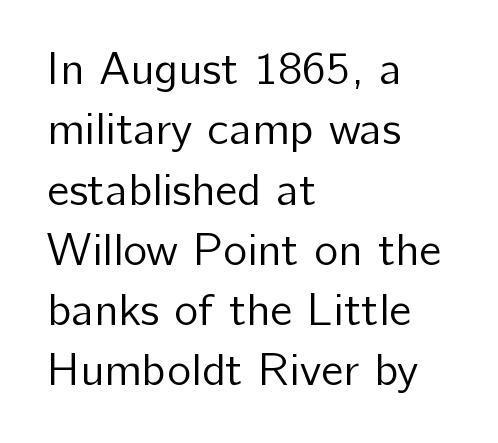
Only glyphs here, with clear space below each row. The lines in this sample share a left origin and differ only in where they stop. Designer's note — italics off, roman on. The rendering keeps characters at their native spacing. Think of a printed novel: that variable character pitch is what you see here. Notice how descenders clear the ascenders below comfortably — that's standard leading.
